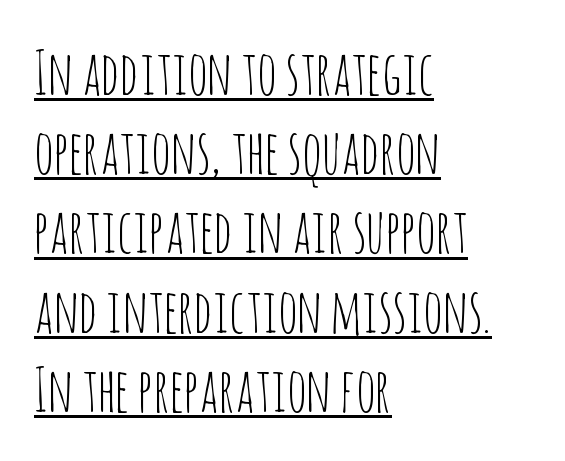
Each letter keeps its own natural width here, so spacing adapts to shape. Is the block centered? No — it sits flush against the left margin. In terms of letterspacing, this is plain default setting. Italic: no, the glyphs are upright roman.
